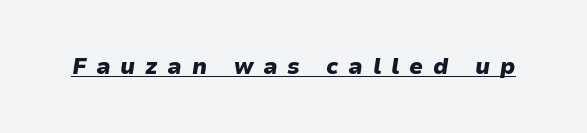
The letters are slanted; this is an italic face. Thick stems and heavy bowls — unmistakably bold. The horizontal fit of the characters is loose and conspicuously gappy. Each line of the rendering has a horizontal stroke beneath the glyphs.
